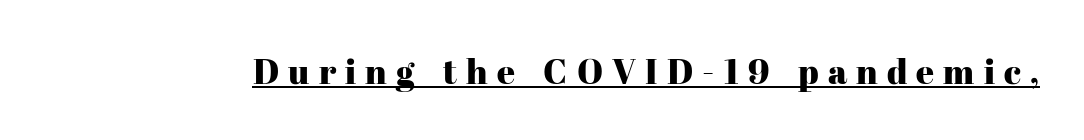
{"serif": "yes", "italic": "no", "width": "normal", "stroke_contrast": "high", "x_height": "medium", "monospaced": "no", "underline": "yes", "letter_spacing": "wide", "letter_spacing_em": 0.26, "glyph_px": 35}
